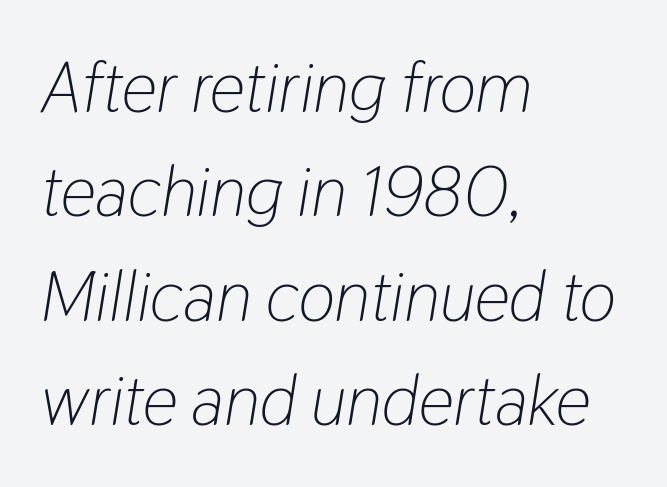
The image shows 70 px light, condensed type, italic (leaning right); set left-aligned, normal line spacing (1.49x), normal letter spacing, not underlined; low stroke contrast and a medium x-height.
